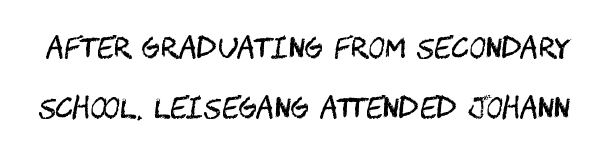
{"serif": "no", "italic": "no", "bold": "no", "weight": "regular", "width": "condensed", "stroke_contrast": "medium", "x_height": "large", "underline": "no", "line_spacing": "loose", "line_spacing_ratio": 2.15, "letter_spacing": "normal", "letter_spacing_em": 0.0, "glyph_px": 28}
